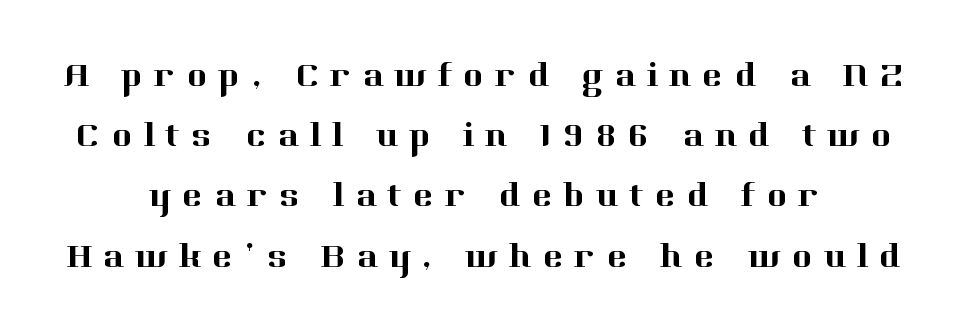
{"serif": "yes", "italic": "no", "width": "normal", "stroke_contrast": "high", "x_height": "medium", "monospaced": "no", "underline": "no", "line_spacing_ratio": 1.72, "letter_spacing": "wide", "letter_spacing_em": 0.32, "glyph_px": 35}
